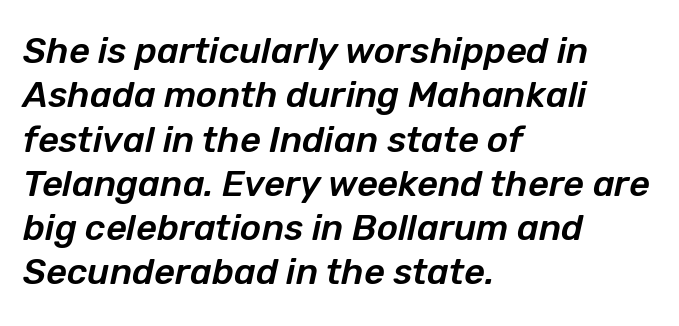
The image shows 36 px text type, italic (leaning right); set left-aligned, line spacing 1.23x, normal letter spacing, not underlined; low stroke contrast and a medium x-height.
